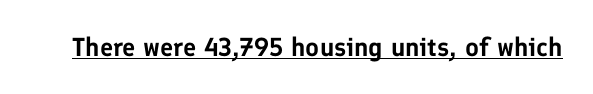
Posture: vertical. Is the letter spacing exaggerated? No — it looks like the ordinary default. These characters rest on top of a visible drawn line.
